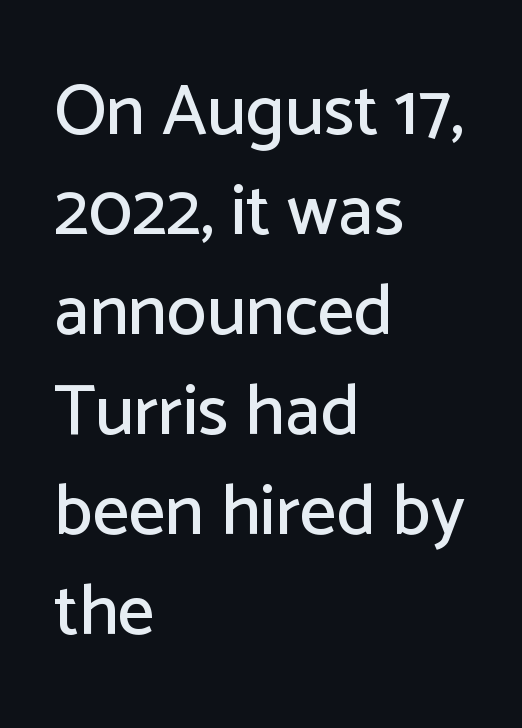
{"serif": "no", "italic": "no", "width": "normal", "stroke_contrast": "low", "x_height": "medium", "monospaced": "no", "underline": "no", "align": "left", "line_spacing": "normal", "line_spacing_ratio": 1.39, "letter_spacing": "normal", "letter_spacing_em": 0.0, "glyph_px": 72}
